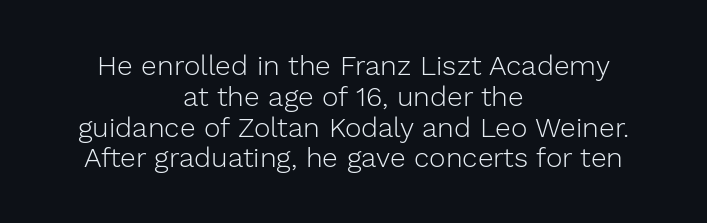
Q: Is the text bold? A: No.
Q: Is the text italic (slanted)? A: No, it is upright.
Q: Is the typeface a serif or a sans-serif typeface? A: Sans-serif.
Q: Is the text underlined? A: No.
Q: How is the paragraph aligned? A: Centered.
Q: Is the spacing between letters normal or unusually wide? A: Normal.
Q: Is the spacing between lines tight, normal or loose? A: Tight.
Q: Width (condensed, normal, or wide)? A: Normal.
Q: Stroke contrast? A: Low.
Q: x-height? A: Medium.
Q: Monospaced? A: No.
